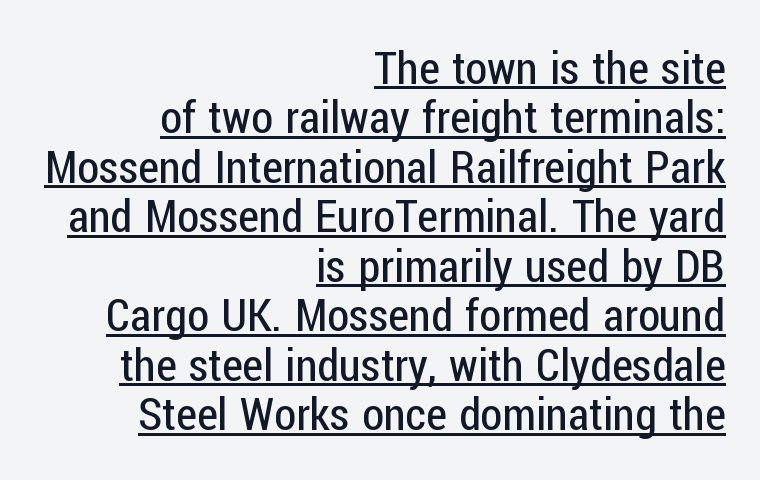
Do the characters align in a grid? No, the font is proportional. Does the lettering tilt? It doesn't — this is upright. Each word holds together tightly as a unit, with standard inter-letter gaps. A student would call this right alignment; a typographer would say flush right, rag left. Closely set lines give the paragraph a compact silhouette. Like a heading marked for emphasis, these lines bear an underscore.
